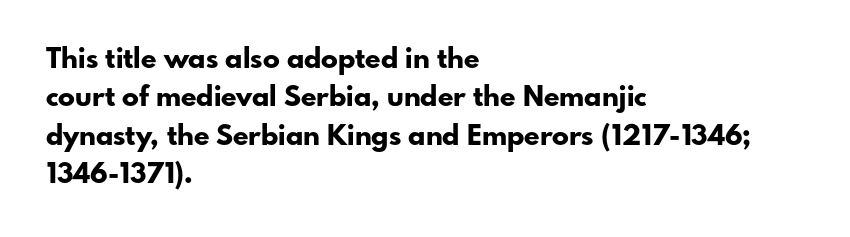
Here the designer chose a conventional face with non-uniform glyph widths. These lines were composed using upright roman letters. Every letter is thick-stroked: bold, no question. This sample is left-justified, so line endings fall wherever the words run out. Observe the ordinary spacing: letters are neighbours, not strangers. The baseline area is clear.
